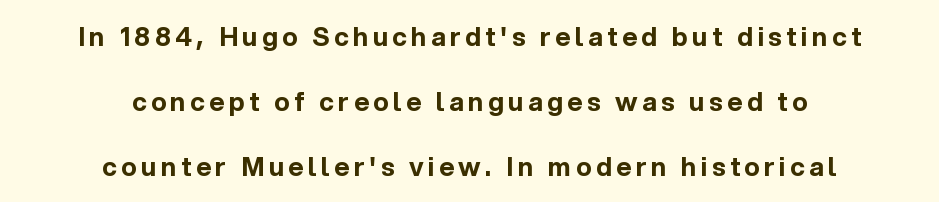
Q: Is the text bold? A: Yes.
Q: Is the text italic (slanted)? A: No, it is upright.
Q: Is the text underlined? A: No.
Q: How is the paragraph aligned? A: Centered.
Q: Is the spacing between lines tight, normal or loose? A: Loose.
